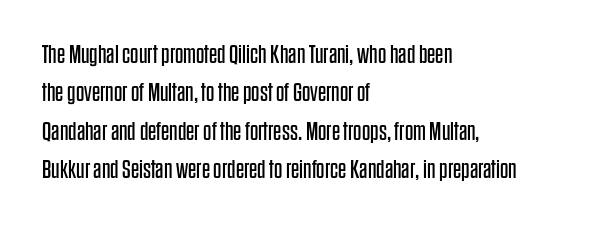
Leftover space on each line is placed entirely after the last word. The font sits on the lighter half of the weight spectrum, regular included. Here the glyphs are tracked normally, forming tight word shapes. Evenly set lines give the paragraph a standard silhouette. The area under the type is left untouched. The letters stand upright; this is a roman face.
